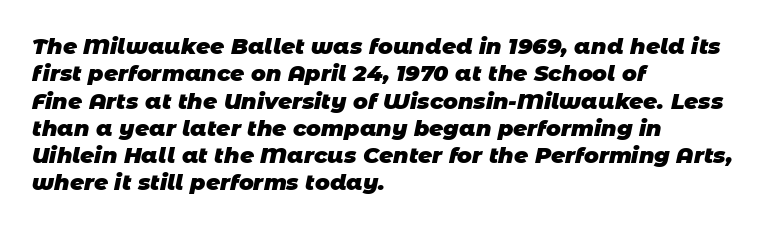
Q: Is the text bold? A: Yes.
Q: Is the text underlined? A: No.
Q: How is the paragraph aligned? A: Left-aligned.
Q: Is the spacing between letters normal or unusually wide? A: Normal.
